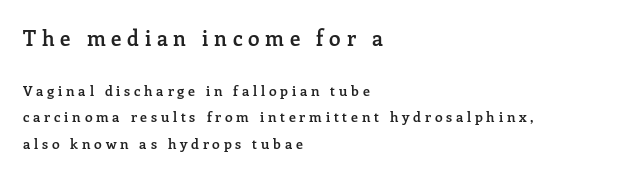
The image shows 21 px text type, upright; set left-aligned, loose line spacing (1.9x), unusually wide letter spacing (+0.27 em), not underlined; the first (top) block is 1.5x larger.
